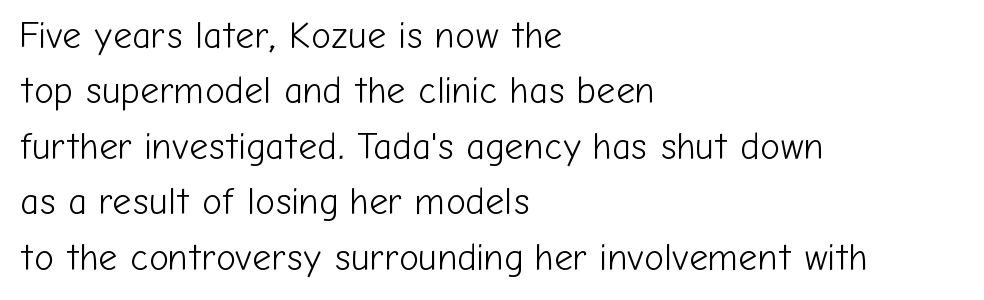
The image shows 37 px light sans-serif type, upright; set left-aligned, normal line spacing (1.5x), normal letter spacing, not underlined; low stroke contrast and a medium x-height.
